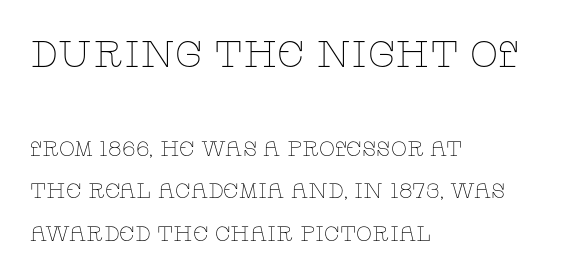
Q: Is the text bold? A: No.
Q: Is the text italic (slanted)? A: No, it is upright.
Q: Is the typeface a serif or a sans-serif typeface? A: Serif.
Q: Is the text underlined? A: No.
Q: How is the paragraph aligned? A: Left-aligned.
Q: Is the spacing between letters normal or unusually wide? A: Normal.
Q: Is the spacing between lines tight, normal or loose? A: Loose.
Q: Which block of text is set in a larger size, the first (top) or the second (bottom)? A: The first (top) one.
Q: Width (condensed, normal, or wide)? A: Wide.
Q: Stroke contrast? A: Low.
Q: x-height? A: Large.
Q: Monospaced? A: No.
